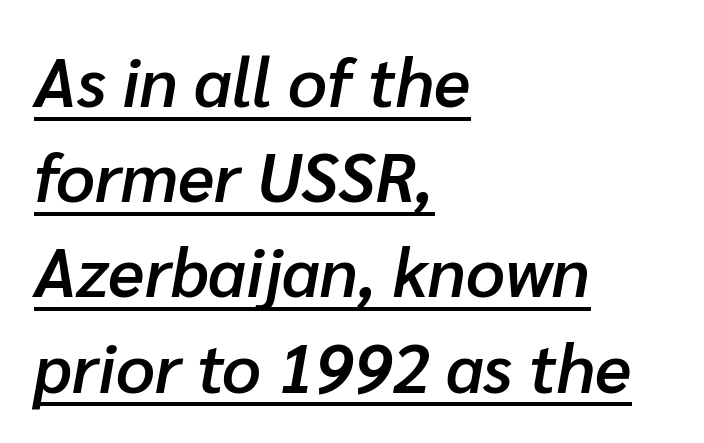
Q: Is the text bold? A: Semi-bold.
Q: Is the text italic (slanted)? A: Yes, it leans right by about 10 degrees.
Q: Is the text underlined? A: Yes.
Q: How is the paragraph aligned? A: Left-aligned.
Q: Is the spacing between letters normal or unusually wide? A: Normal.
Q: Is the spacing between lines tight, normal or loose? A: Normal.
Q: Width (condensed, normal, or wide)? A: Normal.
Q: Stroke contrast? A: Low.
Q: x-height? A: Medium.
Q: Monospaced? A: No.
